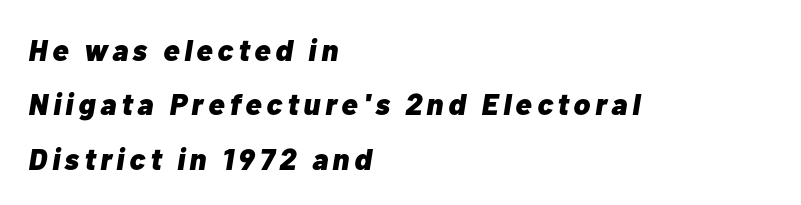
Q: Is the text bold? A: Yes.
Q: Is the text italic (slanted)? A: Yes, it leans right by about 10 degrees.
Q: Is the text underlined? A: No.
Q: How is the paragraph aligned? A: Left-aligned.
Q: Width (condensed, normal, or wide)? A: Normal.
Q: Stroke contrast? A: Low.
Q: x-height? A: Medium.
Q: Monospaced? A: No.
